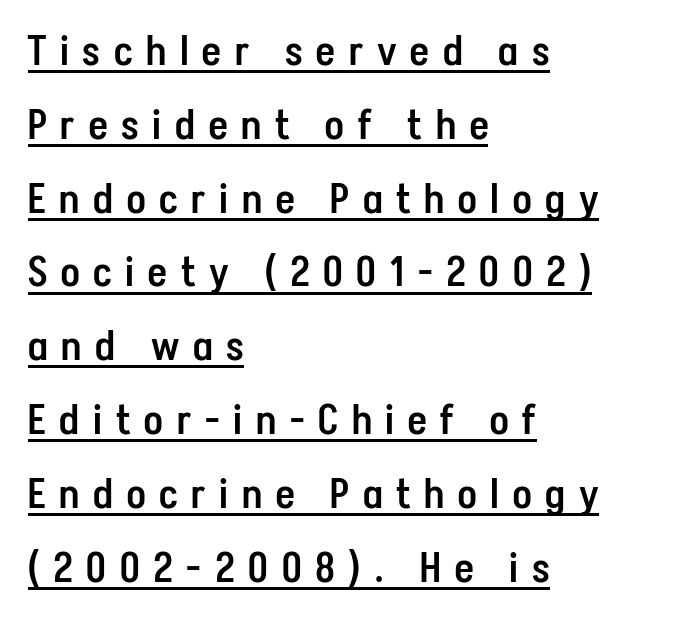
Q: Is the text bold? A: Semi-bold.
Q: Is the text italic (slanted)? A: No, it is upright.
Q: Is the typeface a serif or a sans-serif typeface? A: Sans-serif.
Q: Is the text underlined? A: Yes.
Q: How is the paragraph aligned? A: Left-aligned.
Q: Is the spacing between letters normal or unusually wide? A: Unusually wide.
Q: Width (condensed, normal, or wide)? A: Condensed.
Q: Stroke contrast? A: Low.
Q: x-height? A: Medium.
Q: Monospaced? A: No.
